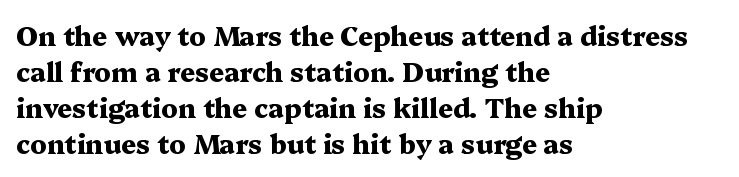
The image shows 26 px bold type, upright; set left-aligned, normal line spacing (1.38x), normal letter spacing, not underlined.
